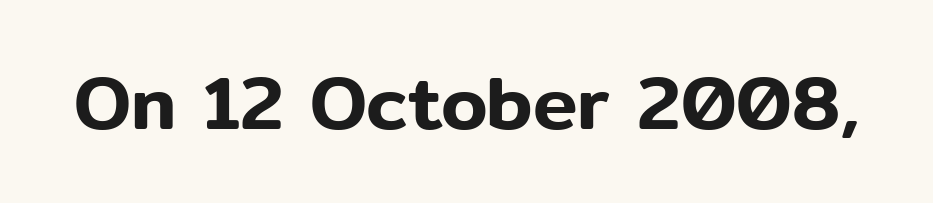
The image shows 75 px sans-serif type, upright; set normal letter spacing, not underlined; low stroke contrast and a medium x-height.
